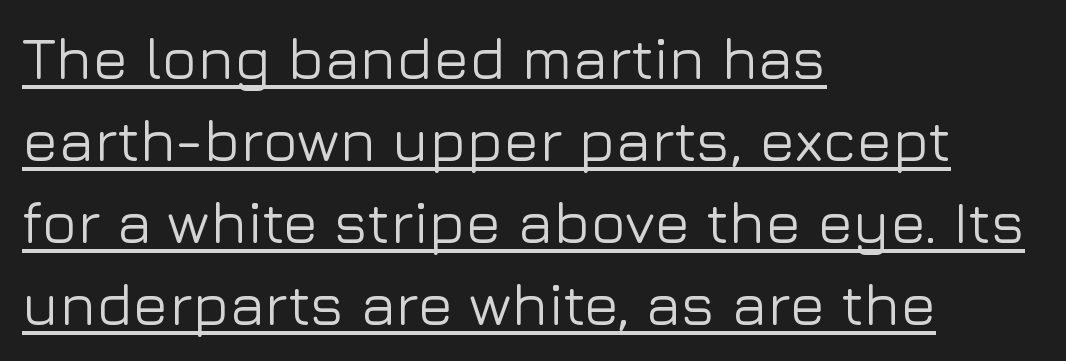
{"serif": "no", "italic": "no", "width": "normal", "stroke_contrast": "low", "x_height": "medium", "monospaced": "no", "underline": "yes", "align": "left", "line_spacing": "normal", "line_spacing_ratio": 1.39, "letter_spacing": "normal", "letter_spacing_em": 0.0, "glyph_px": 59}
